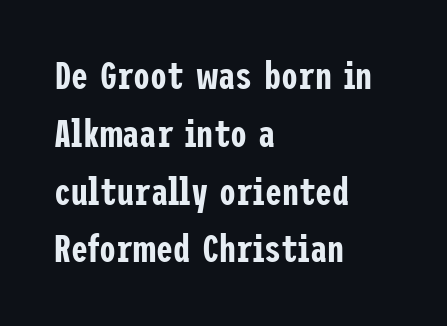
The leading is moderate, giving the passage an even texture. Ascenders rise straight up at ninety degrees. Descenders hang freely into open space. I'd call this a sans setting — the letters go barefoot. This sample is left-justified, so line endings fall wherever the words run out.
